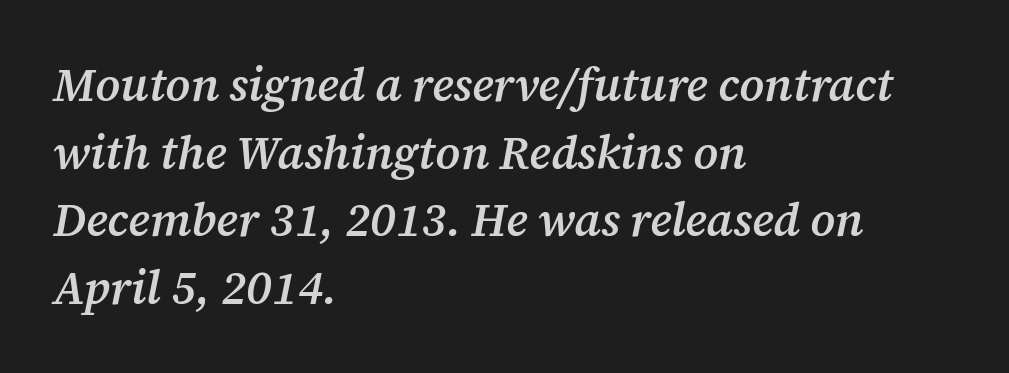
The image shows 46 px semibold serif type, italic (leaning right); set left-aligned, normal line spacing (1.47x), normal letter spacing, not underlined; medium stroke contrast and a medium x-height.
